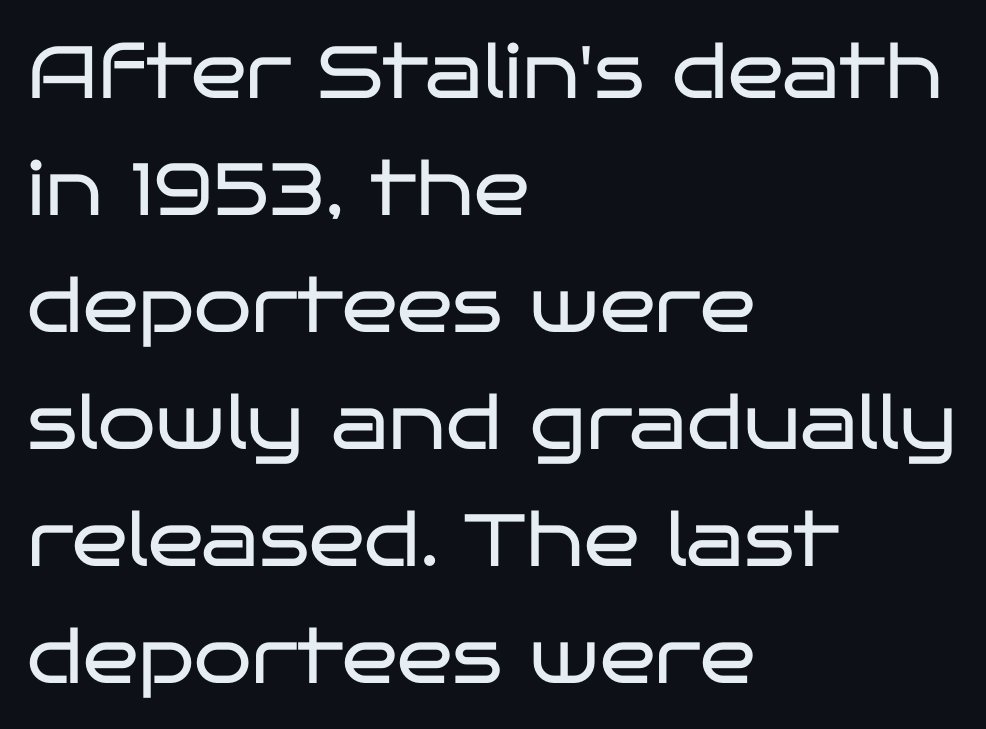
The characters are drawn with everyday or finer stroke widths. Italic? Not at all — the glyphs are vertical. In terms of leading, this rendering sits right in the middle. Serif or sans? Sans — the stroke terminals are bare.
